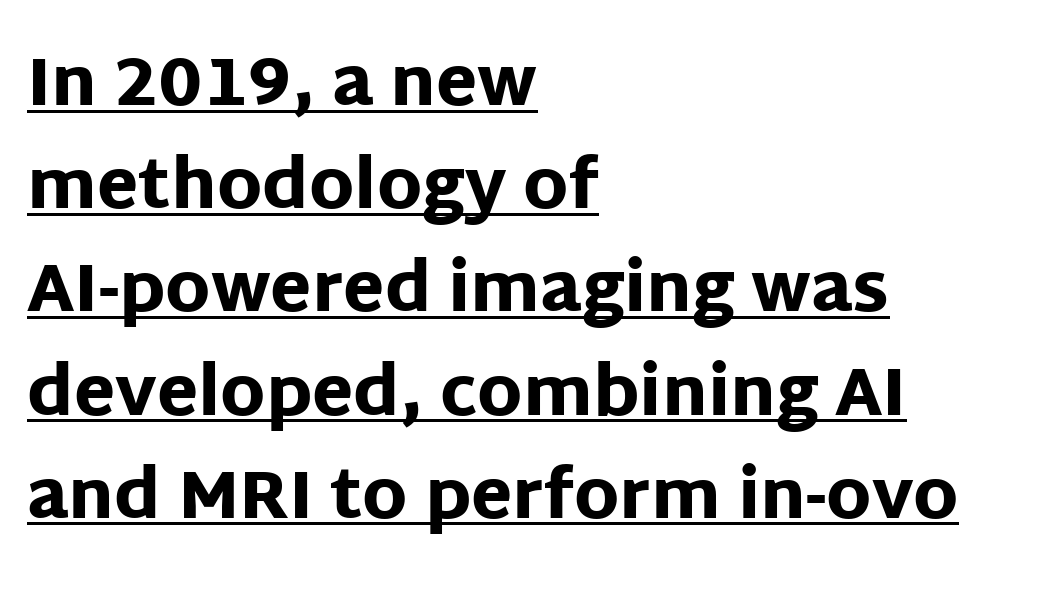
{"serif": "no", "italic": "no", "bold": "yes", "weight": "heavy", "width": "normal", "stroke_contrast": "low", "x_height": "large", "monospaced": "no", "underline": "yes", "align": "left", "line_spacing": "normal", "line_spacing_ratio": 1.54, "letter_spacing": "normal", "letter_spacing_em": 0.0, "glyph_px": 67}
